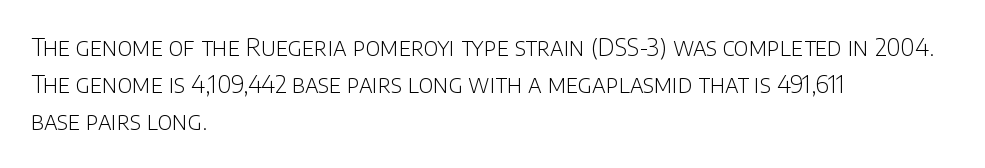
{"italic": "no", "bold": "no", "underline": "no", "align": "left", "line_spacing": "normal", "line_spacing_ratio": 1.55, "letter_spacing": "normal", "letter_spacing_em": 0.0, "glyph_px": 24}
